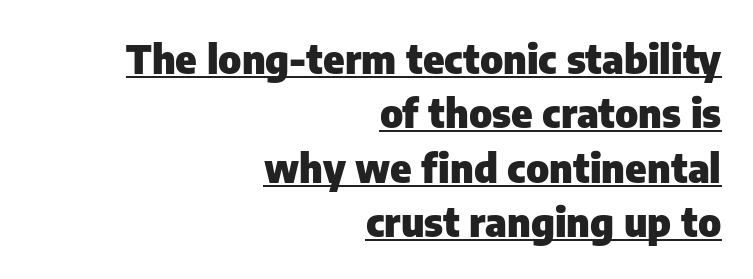
Typographic density is high because the face is bold. Notice how the stems are strictly vertical — no italics here. Regular leading. The gaps between neighbouring characters are ordinary and unremarkable.
